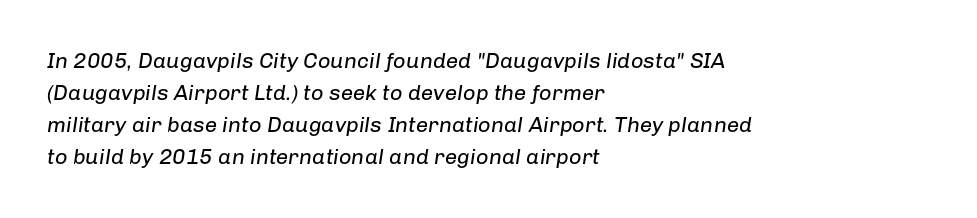
{"italic": "yes", "lean": "right", "slant_degrees": 8, "bold": "no", "underline": "no", "align": "left", "line_spacing": "normal", "line_spacing_ratio": 1.46, "letter_spacing": "normal", "letter_spacing_em": 0.0, "glyph_px": 22}
